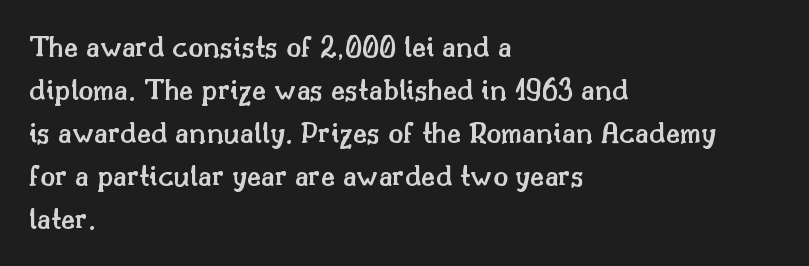
{"serif": "yes", "italic": "no", "bold": "semi", "weight": "semibold", "width": "normal", "stroke_contrast": "medium", "x_height": "small", "monospaced": "no", "underline": "no", "align": "left", "line_spacing": "normal", "line_spacing_ratio": 1.39, "letter_spacing": "normal", "letter_spacing_em": 0.0, "glyph_px": 31}
